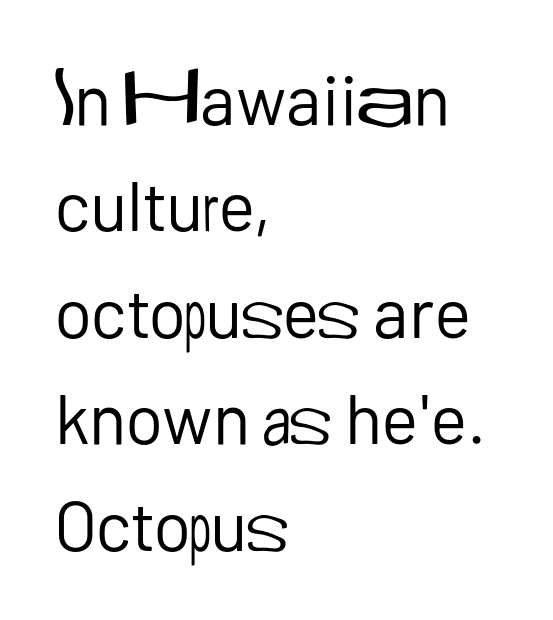
The image shows 70 px regular-weight sans-serif type, upright; set left-aligned, normal line spacing (1.52x), normal letter spacing, not underlined; low stroke contrast and a medium x-height.
